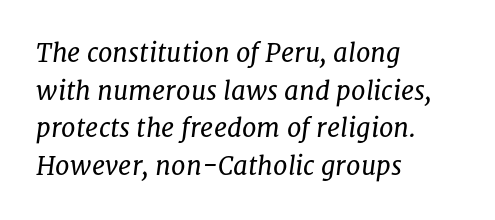
Q: Is the text bold? A: No.
Q: Is the text italic (slanted)? A: Yes, it leans right by about 8 degrees.
Q: Is the text underlined? A: No.
Q: How is the paragraph aligned? A: Left-aligned.
Q: Is the spacing between letters normal or unusually wide? A: Normal.
Q: Is the spacing between lines tight, normal or loose? A: Normal.
